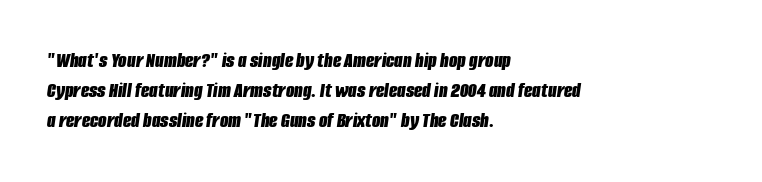
The image shows 22 px bold type, italic (leaning right); set left-aligned, normal line spacing (1.37x), normal letter spacing, not underlined.
